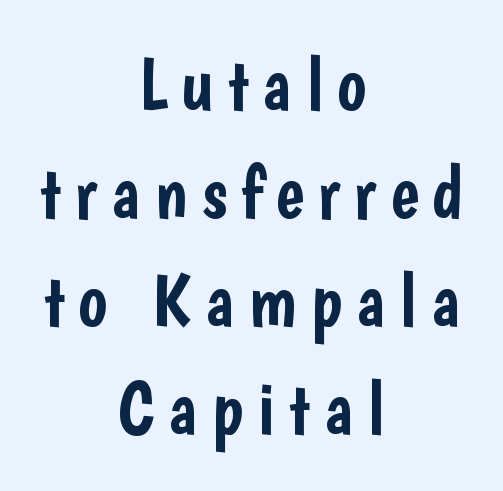
{"serif": "no", "italic": "no", "width": "condensed", "stroke_contrast": "low", "x_height": "medium", "monospaced": "no", "underline": "no", "align": "center", "line_spacing": "normal", "line_spacing_ratio": 1.42, "glyph_px": 76}
